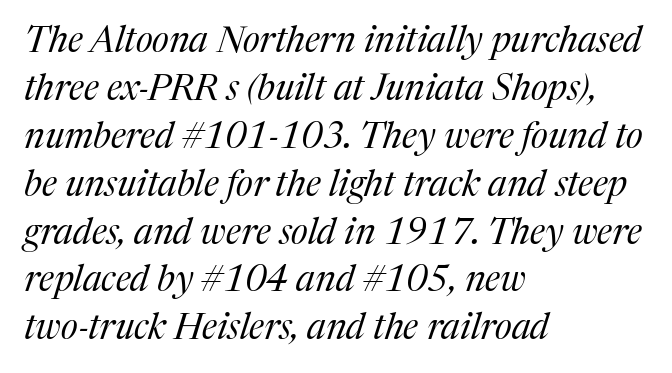
Q: Is the text bold? A: No.
Q: Is the text italic (slanted)? A: Yes, it leans right by about 17 degrees.
Q: Is the typeface a serif or a sans-serif typeface? A: Serif.
Q: Is the text underlined? A: No.
Q: How is the paragraph aligned? A: Left-aligned.
Q: Is the spacing between letters normal or unusually wide? A: Normal.
Q: Is the spacing between lines tight, normal or loose? A: Normal.
Q: Width (condensed, normal, or wide)? A: Normal.
Q: Stroke contrast? A: Medium.
Q: x-height? A: Medium.
Q: Monospaced? A: No.
